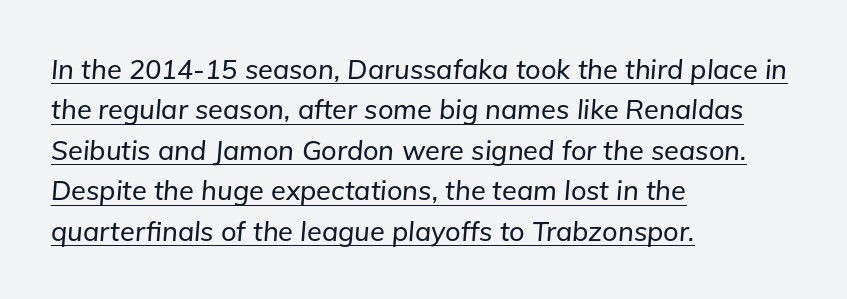
{"italic": "yes", "lean": "right", "slant_degrees": 5, "underline": "yes", "align": "left", "line_spacing": "normal", "line_spacing_ratio": 1.5, "letter_spacing": "normal", "letter_spacing_em": 0.0, "glyph_px": 27}
